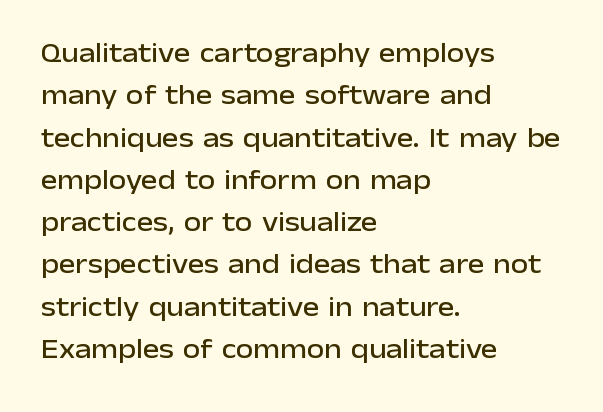
{"serif": "no", "italic": "no", "width": "normal", "stroke_contrast": "low", "x_height": "medium", "monospaced": "no", "underline": "no", "align": "left", "line_spacing": "normal", "line_spacing_ratio": 1.51, "letter_spacing": "normal", "letter_spacing_em": 0.0, "glyph_px": 28}
